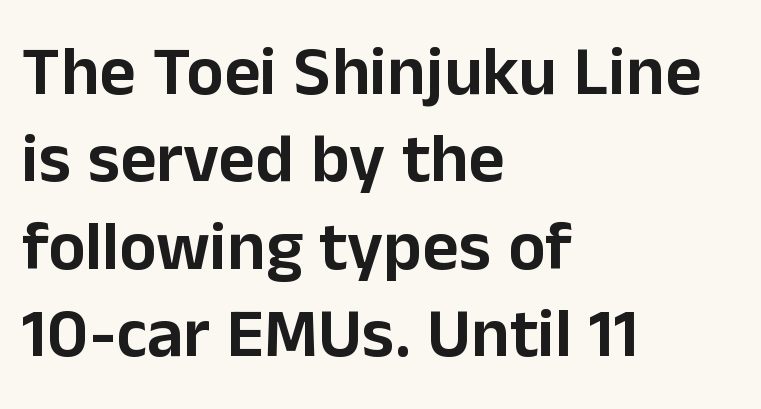
{"serif": "no", "italic": "no", "width": "normal", "stroke_contrast": "low", "x_height": "medium", "monospaced": "no", "underline": "no", "align": "left", "line_spacing": "normal", "line_spacing_ratio": 1.25, "letter_spacing": "normal", "letter_spacing_em": 0.0, "glyph_px": 70}
